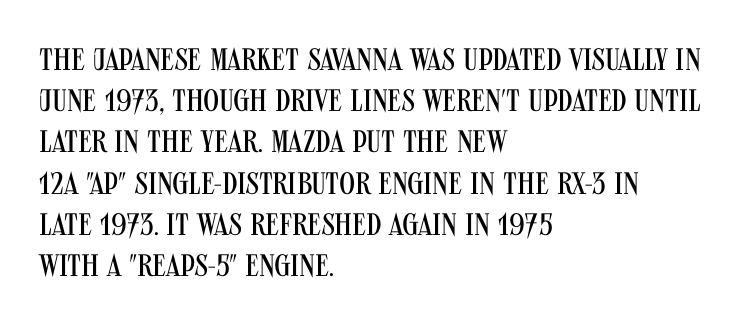
{"serif": "no", "italic": "no", "bold": "no", "weight": "regular", "width": "condensed", "stroke_contrast": "medium", "x_height": "large", "monospaced": "no", "underline": "no", "align": "left", "line_spacing": "normal", "line_spacing_ratio": 1.33, "letter_spacing": "normal", "letter_spacing_em": 0.0, "glyph_px": 31}
